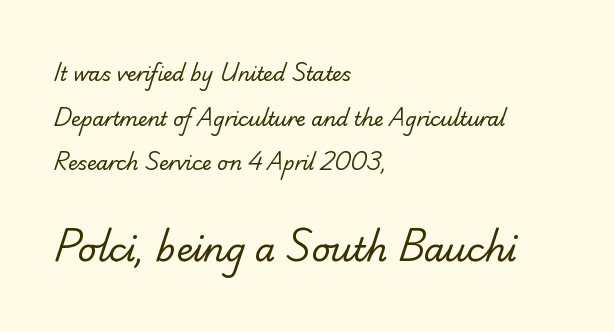
{"serif": "no", "bold": "no", "weight": "regular", "width": "normal", "stroke_contrast": "low", "x_height": "small", "monospaced": "no", "underline": "no", "align": "left", "line_spacing": "loose", "line_spacing_ratio": 2.35, "letter_spacing": "normal", "letter_spacing_em": 0.0, "larger_block": "second", "size_ratio": 1.74, "glyph_px": 33}
